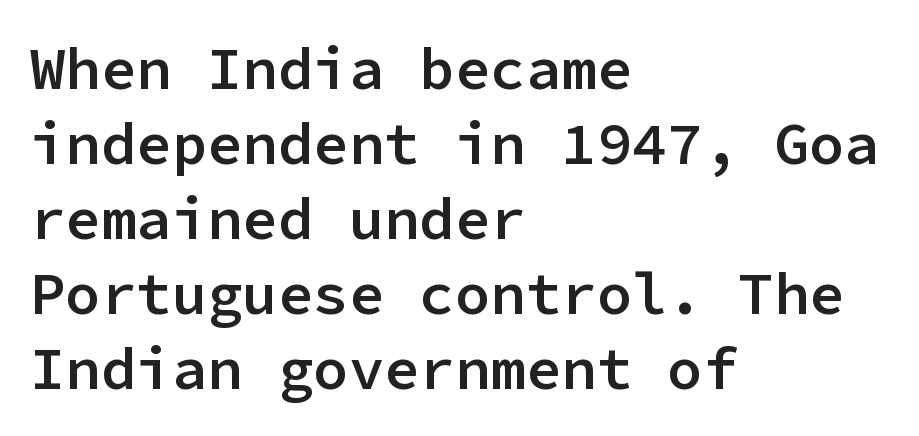
The image shows 59 px semibold sans-serif type, upright, monospaced; set left-aligned, normal line spacing (1.27x), normal letter spacing, not underlined; low stroke contrast and a medium x-height.
